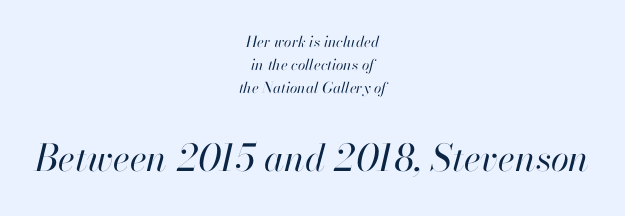
{"italic": "yes", "lean": "right", "slant_degrees": 13, "bold": "no", "weight": "regular", "width": "normal", "stroke_contrast": "high", "x_height": "small", "monospaced": "no", "underline": "no", "align": "center", "line_spacing": "normal", "line_spacing_ratio": 1.54, "letter_spacing": "normal", "letter_spacing_em": 0.0, "larger_block": "second", "size_ratio": 2.47, "glyph_px": 37}
